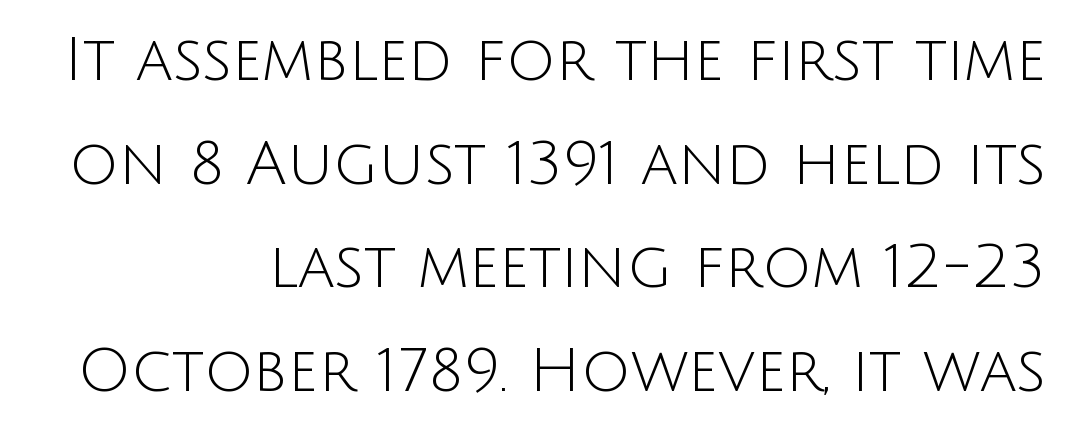
{"serif": "no", "italic": "no", "bold": "no", "weight": "light", "width": "normal", "stroke_contrast": "low", "x_height": "large", "monospaced": "no", "underline": "no", "align": "right", "line_spacing": "normal", "line_spacing_ratio": 1.7, "letter_spacing": "normal", "letter_spacing_em": 0.0, "glyph_px": 61}
